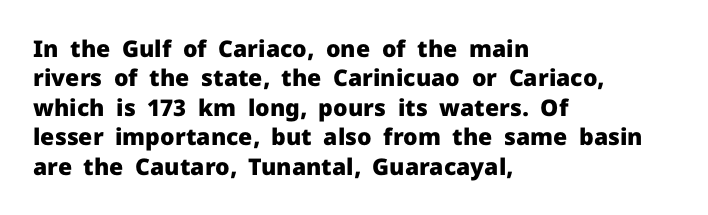
The image shows 23 px bold type, upright; set left-aligned, normal line spacing (1.28x), normal letter spacing, not underlined.
